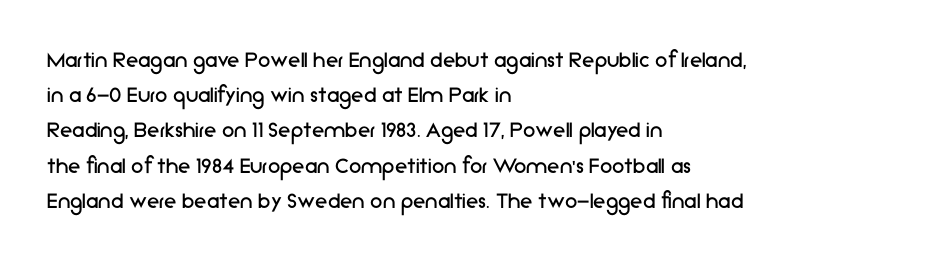
The image shows 25 px text type, upright; set left-aligned, normal line spacing (1.41x), normal letter spacing, not underlined.
